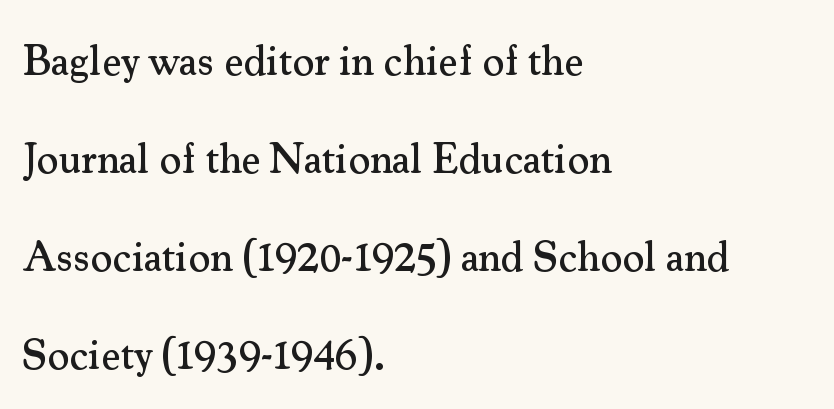
Vertically, the passage feels expansive, rows floating well apart. These lines are rendered in a variable-pitch font. Only glyphs here, with clear space below each row. The letters stand straight up with perfectly vertical stems. Examine the stroke ends and you'll spot serifs.
